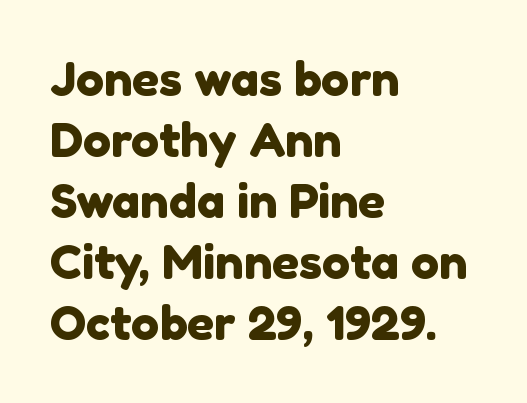
No feet cap the strokes, marking this as sans-serif type. One glance says typical: line gaps are just what's usual. Think of a printed novel: that variable character pitch is what you see here. The rag falls on the right side of this text block. Spacing between characters is what you'd get straight out of the box. Honestly, there is no underline to notice here at all.
